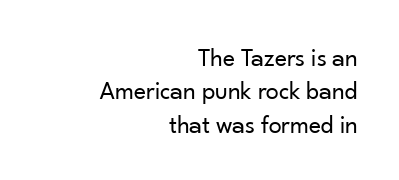
{"italic": "no", "bold": "no", "underline": "no", "align": "right", "line_spacing": "normal", "line_spacing_ratio": 1.28, "letter_spacing": "normal", "letter_spacing_em": 0.0, "glyph_px": 26}
